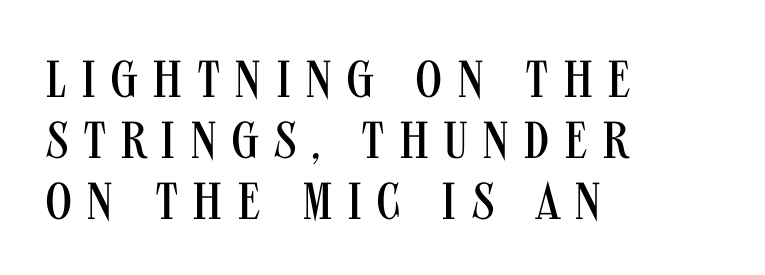
What stands out about the letter spacing? Its width — letters are far apart. The typesetting does not lean heavy: it is not bold. Check the space under the baseline: it is left empty. Stroke terminals: plain, sans-serif. It's the straight-up-and-down kind of type. These lines are rendered in a variable-pitch font.
